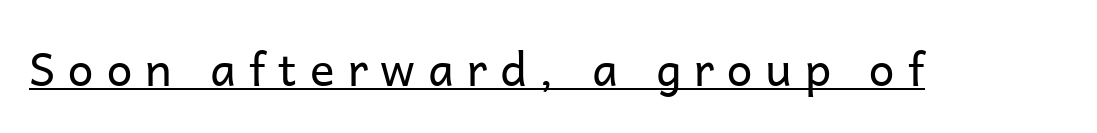
The image shows 46 px regular-weight sans-serif type, upright; set unusually wide letter spacing (+0.28 em), underlined; low stroke contrast and a medium x-height.
